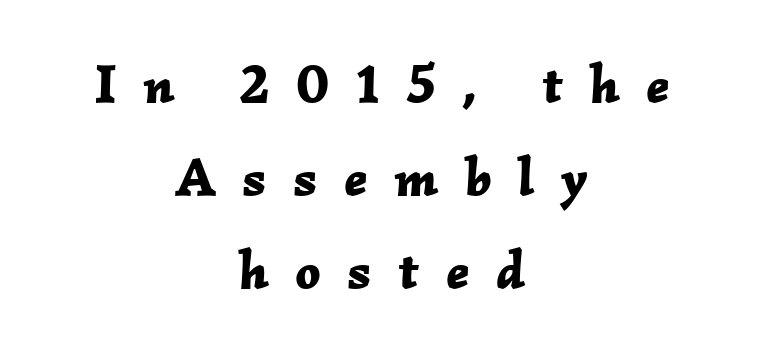
Check the space under the baseline: it is left empty. Notice how thick the strokes are: this is what a full bold looks like. Leading: standard. The type is letterspaced generously, with wide tracking. Posture: slanted. Varying glyph widths throughout — classic text-font behaviour.
